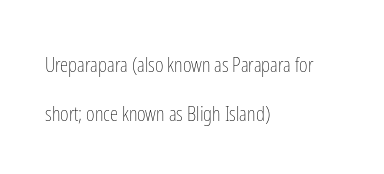
{"italic": "no", "bold": "no", "underline": "no", "align": "left", "line_spacing": "loose", "line_spacing_ratio": 2.32, "letter_spacing": "normal", "letter_spacing_em": 0.0, "glyph_px": 21}
